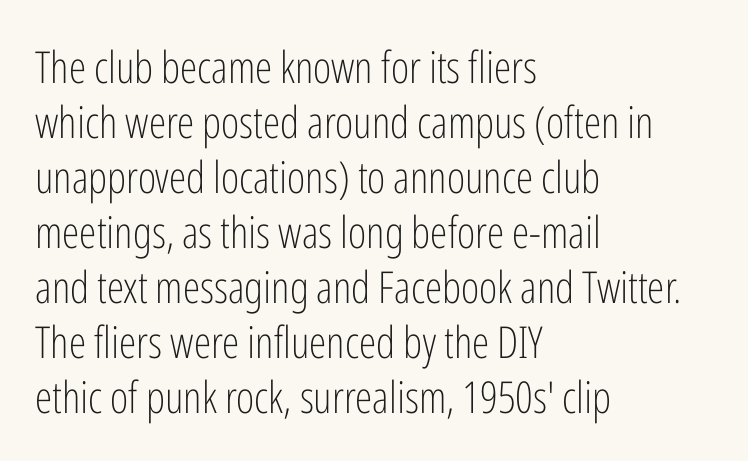
The image shows 44 px light, condensed sans-serif type, upright; set left-aligned, normal line spacing (1.25x), normal letter spacing, not underlined; low stroke contrast and a medium x-height.
